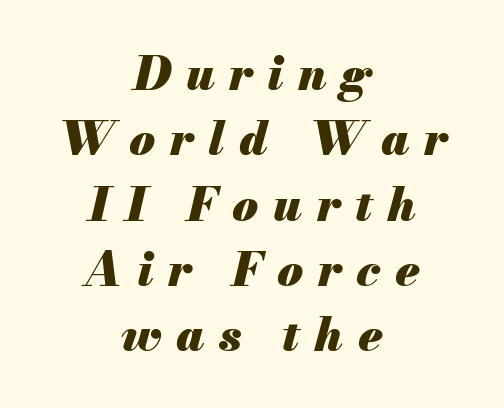
One-word summary of the alignment: center. Each word looks stretched out because of the extra space between its letters. Each glyph is drawn with heavy, bold strokes. In terms of leading, this rendering sits right in the middle.
